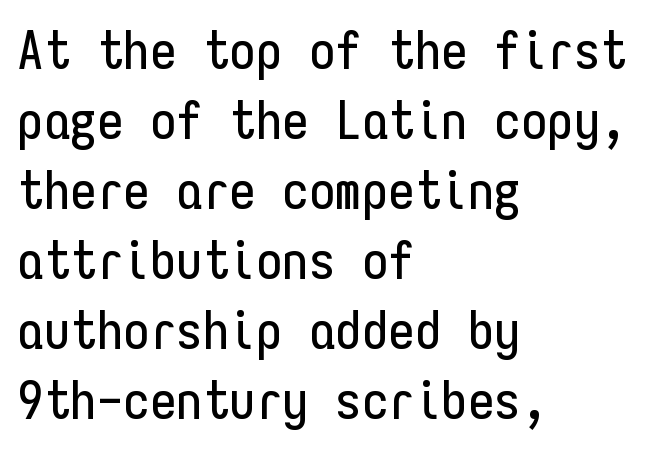
Q: Is the text italic (slanted)? A: No, it is upright.
Q: Is the typeface a serif or a sans-serif typeface? A: Sans-serif.
Q: Is the text underlined? A: No.
Q: How is the paragraph aligned? A: Left-aligned.
Q: Is the spacing between letters normal or unusually wide? A: Normal.
Q: Is the spacing between lines tight, normal or loose? A: Normal.
Q: Width (condensed, normal, or wide)? A: Condensed.
Q: Stroke contrast? A: Low.
Q: x-height? A: Medium.
Q: Monospaced? A: Yes.
